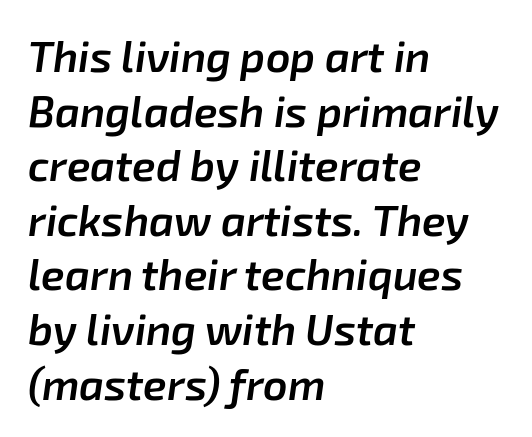
{"italic": "yes", "lean": "right", "slant_degrees": 8, "bold": "semi", "weight": "semibold", "width": "normal", "stroke_contrast": "low", "x_height": "medium", "monospaced": "no", "underline": "no", "align": "left", "line_spacing": "normal", "line_spacing_ratio": 1.27, "letter_spacing": "normal", "letter_spacing_em": 0.0, "glyph_px": 43}
